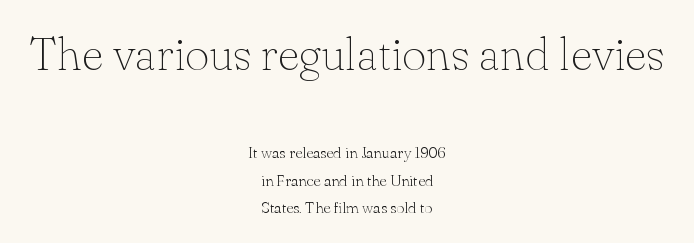
Letterform terminals end in serifs throughout the passage. This sample uses plain, unmodified letter spacing. Typesetter's note — upper block bumped up in size, lower block left smaller. Alignment: centered. Unmarked baselines from the first word to the last.
